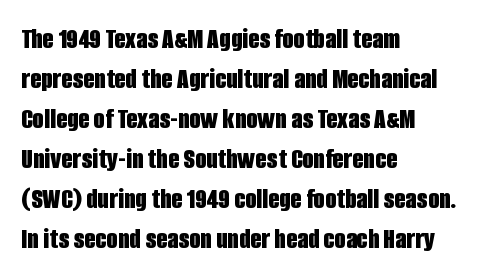
Q: Is the text bold? A: Yes.
Q: Is the text italic (slanted)? A: No, it is upright.
Q: Is the typeface a serif or a sans-serif typeface? A: Sans-serif.
Q: Is the text underlined? A: No.
Q: How is the paragraph aligned? A: Left-aligned.
Q: Is the spacing between letters normal or unusually wide? A: Normal.
Q: Is the spacing between lines tight, normal or loose? A: Normal.
Q: Width (condensed, normal, or wide)? A: Condensed.
Q: Stroke contrast? A: Low.
Q: x-height? A: Large.
Q: Monospaced? A: No.
